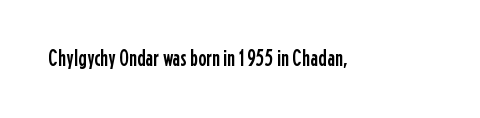
Observe the ordinary spacing: letters are neighbours, not strangers. Underline: absent. Rendered with straight, roman letterforms.
